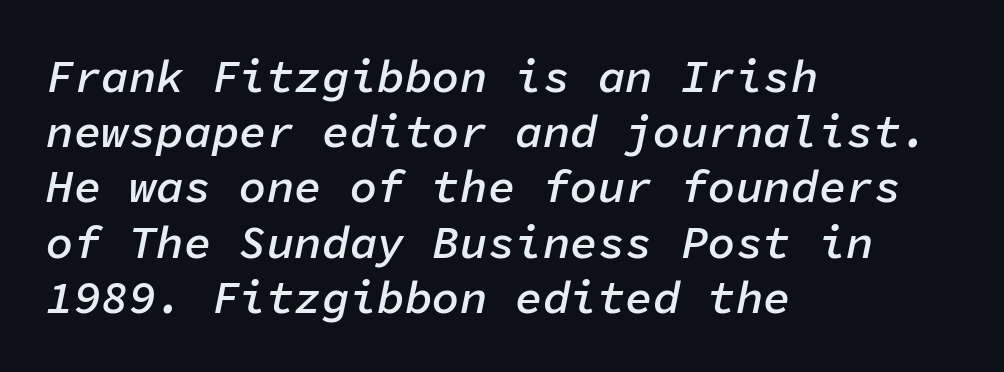
Left-aligned paragraph, ragged on the right. Every character here occupies the same horizontal width, giving the sample a typewriter-like rhythm. Characters are canted at an angle relative to the baseline's perpendicular. Notice the strokes are somewhat thickened but not fully heavy: this is a semibold. Glyph-to-glyph distance matches everyday printed text. Bare-footed words on every line.
